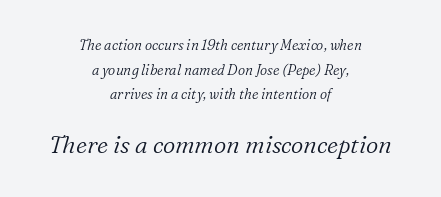
Q: Is the text bold? A: No.
Q: Is the text italic (slanted)? A: Yes, it leans right by about 16 degrees.
Q: Is the text underlined? A: No.
Q: How is the paragraph aligned? A: Centered.
Q: Is the spacing between letters normal or unusually wide? A: Normal.
Q: Which block of text is set in a larger size, the first (top) or the second (bottom)? A: The second (bottom) one.
